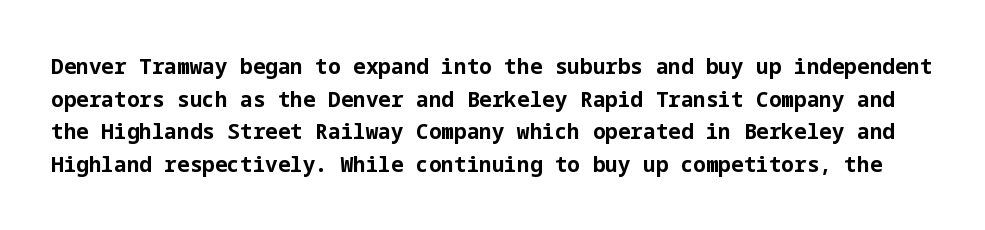
Q: Is the text bold? A: Yes.
Q: Is the text italic (slanted)? A: No, it is upright.
Q: Is the text underlined? A: No.
Q: Is the spacing between letters normal or unusually wide? A: Normal.
Q: Is the spacing between lines tight, normal or loose? A: Normal.
